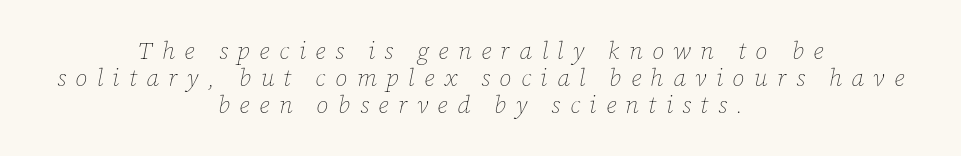
{"italic": "yes", "lean": "right", "slant_degrees": 12, "bold": "no", "underline": "no", "align": "center", "line_spacing": "tight", "line_spacing_ratio": 1.12, "letter_spacing": "wide", "letter_spacing_em": 0.39, "glyph_px": 24}
